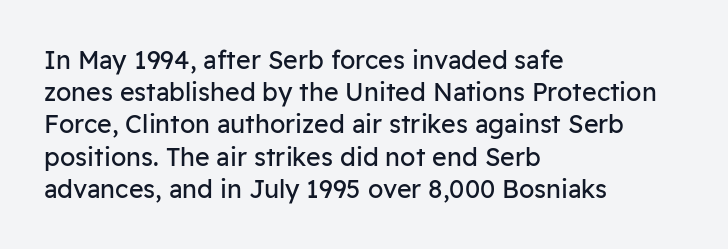
{"italic": "no", "bold": "no", "underline": "no", "align": "left", "line_spacing": "normal", "line_spacing_ratio": 1.29, "letter_spacing": "normal", "letter_spacing_em": 0.0, "glyph_px": 25}
